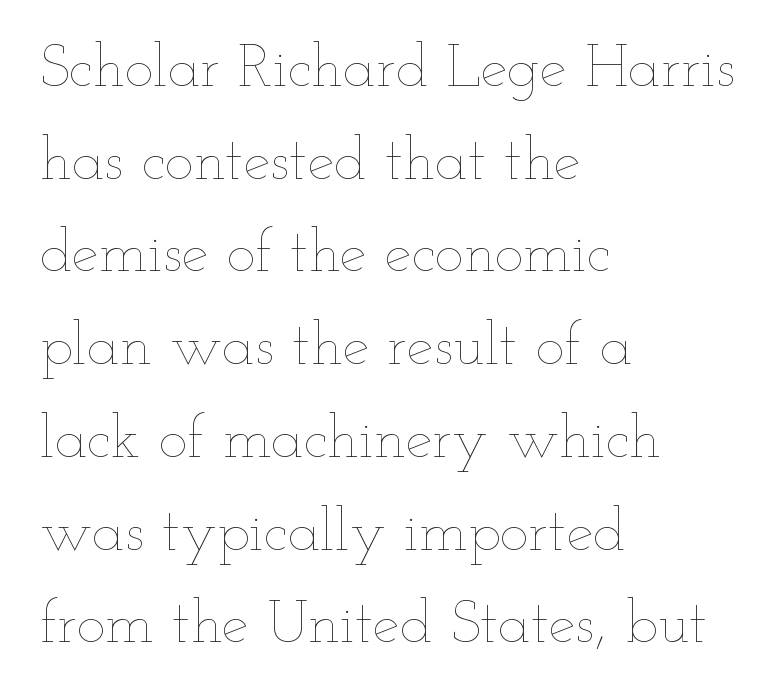
Do the characters align in a grid? No, the font is proportional. A student would call this left alignment; a typographer would say flush left, rag right. Successive baselines arrive at the customary interval. Tracking value appears to be zero — textbook default spacing.
